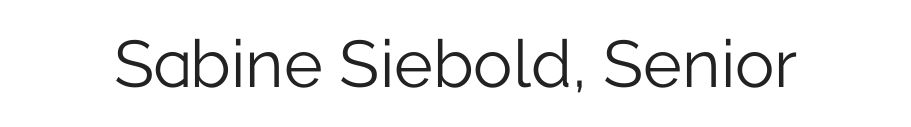
Type without underlining. Stem width sits at or under what a default text font uses. Think of a printed novel: that variable character pitch is what you see here. This is sans-serif lettering, the kind often seen on screens and signage.
